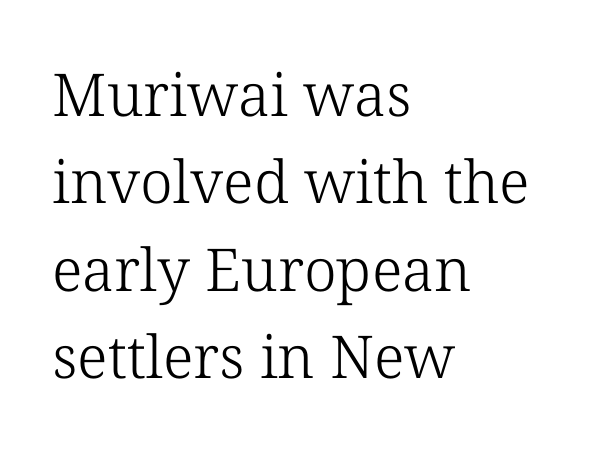
The image shows 59 px light serif type; set left-aligned, normal line spacing (1.48x), normal letter spacing, not underlined; low stroke contrast and a medium x-height.
